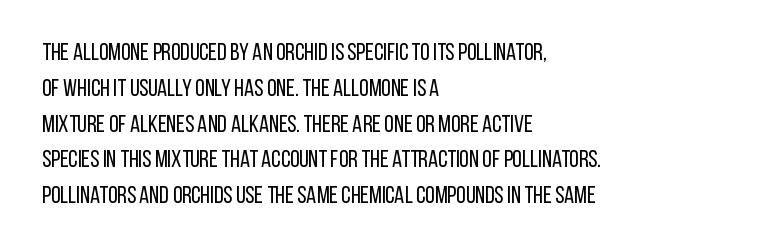
{"italic": "no", "bold": "no", "underline": "no", "align": "left", "line_spacing": "normal", "line_spacing_ratio": 1.49, "letter_spacing": "normal", "letter_spacing_em": 0.0, "glyph_px": 24}
